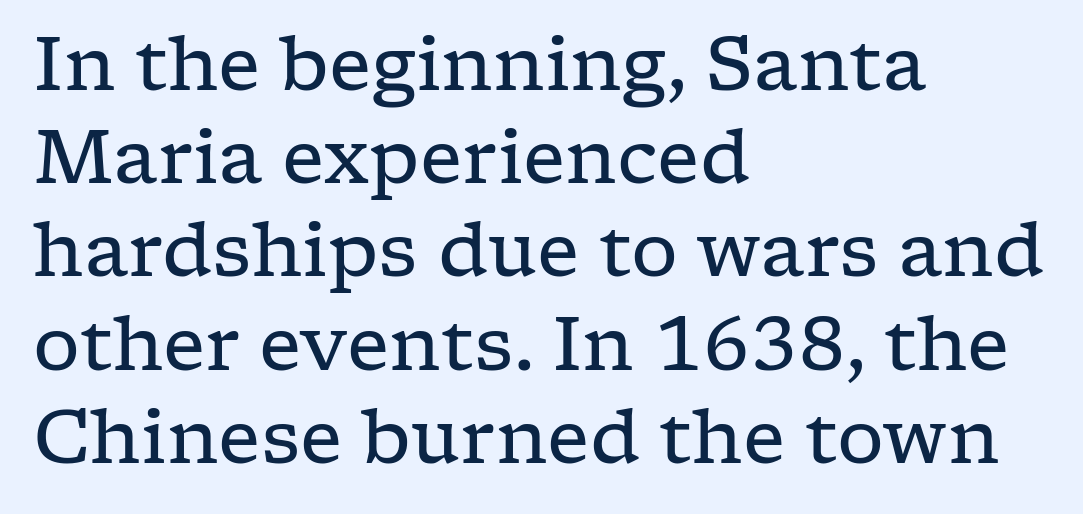
The image shows 74 px regular-weight, wide serif type, upright; set left-aligned, normal line spacing (1.26x), normal letter spacing, not underlined; low stroke contrast and a medium x-height.
